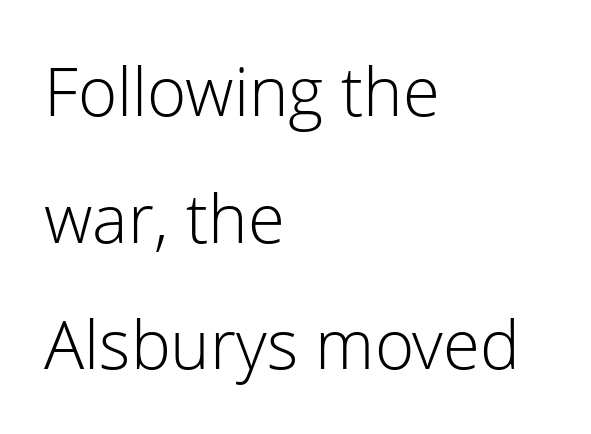
The image shows 67 px light sans-serif type, upright; set left-aligned, line spacing 1.89x, normal letter spacing, not underlined; low stroke contrast and a medium x-height.
